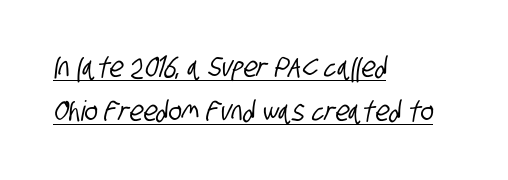
You can tell from the bare stems that sans-serif type was used. Each word holds together tightly as a unit, with standard inter-letter gaps. Baseline-to-baseline distance is the conventional proportion of letter height. The letters advance in unequal steps, a hallmark of proportional type.
